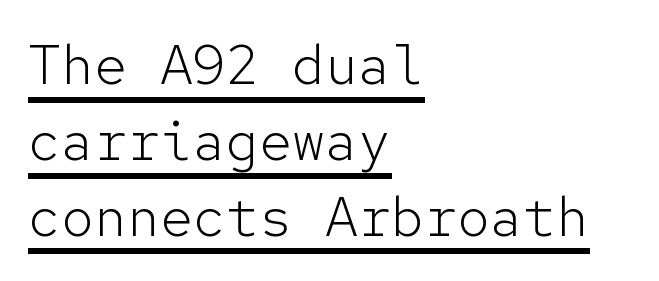
{"serif": "no", "italic": "no", "bold": "no", "weight": "light", "width": "normal", "stroke_contrast": "low", "x_height": "medium", "monospaced": "yes", "underline": "yes", "align": "left", "line_spacing": "normal", "line_spacing_ratio": 1.38, "letter_spacing": "normal", "letter_spacing_em": 0.0, "glyph_px": 55}
